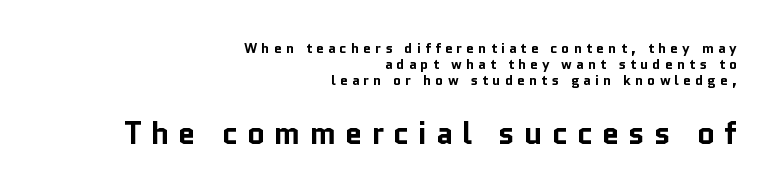
Q: Is the text bold? A: Yes.
Q: Is the text italic (slanted)? A: No, it is upright.
Q: Is the typeface a serif or a sans-serif typeface? A: Sans-serif.
Q: Is the text underlined? A: No.
Q: How is the paragraph aligned? A: Right-aligned.
Q: Is the spacing between letters normal or unusually wide? A: Unusually wide.
Q: Is the spacing between lines tight, normal or loose? A: Tight.
Q: Which block of text is set in a larger size, the first (top) or the second (bottom)? A: The second (bottom) one.
Q: Width (condensed, normal, or wide)? A: Normal.
Q: Stroke contrast? A: Low.
Q: x-height? A: Medium.
Q: Monospaced? A: No.
